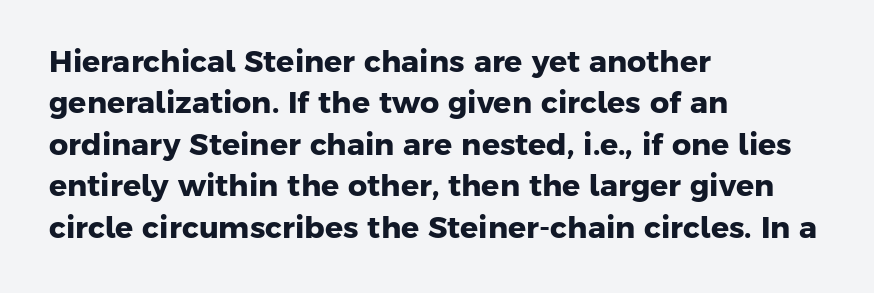
The image shows 30 px heavy sans-serif type; set left-aligned, normal line spacing (1.38x), normal letter spacing, not underlined; low stroke contrast and a medium x-height.
